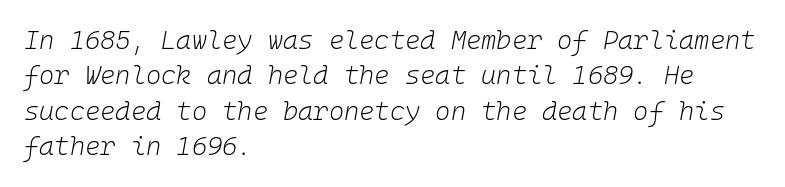
{"italic": "yes", "lean": "right", "slant_degrees": 10, "bold": "no", "underline": "no", "align": "left", "line_spacing": "normal", "line_spacing_ratio": 1.36, "letter_spacing": "normal", "letter_spacing_em": 0.0, "glyph_px": 26}
